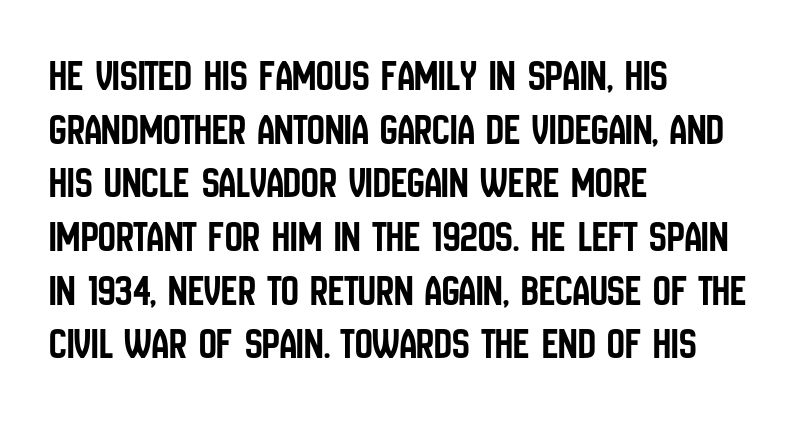
The lines are quadded left. A bare baseline throughout the passage. What stands out about the letter spacing? Nothing — it is the standard amount. The font family rendered here belongs to the sans-serif group. The face used here is proportionally spaced, like ordinary book or web type.
